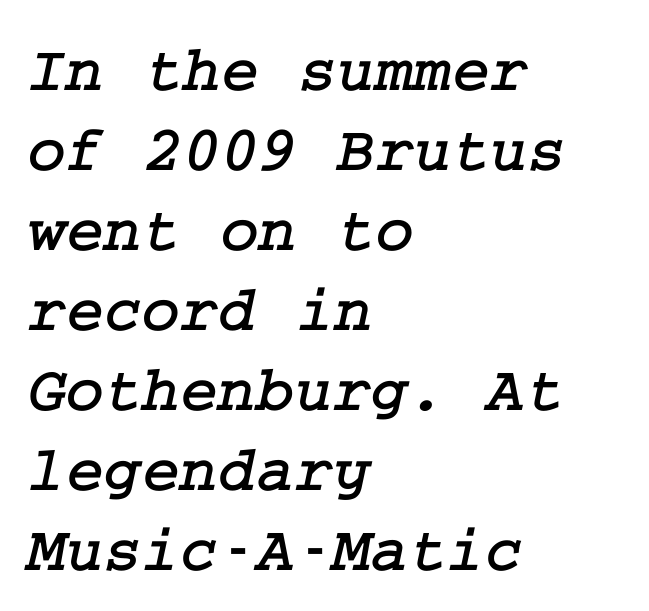
{"serif": "yes", "width": "normal", "stroke_contrast": "low", "x_height": "medium", "underline": "no", "align": "left", "line_spacing_ratio": 1.23, "letter_spacing": "normal", "letter_spacing_em": 0.0, "glyph_px": 65}
